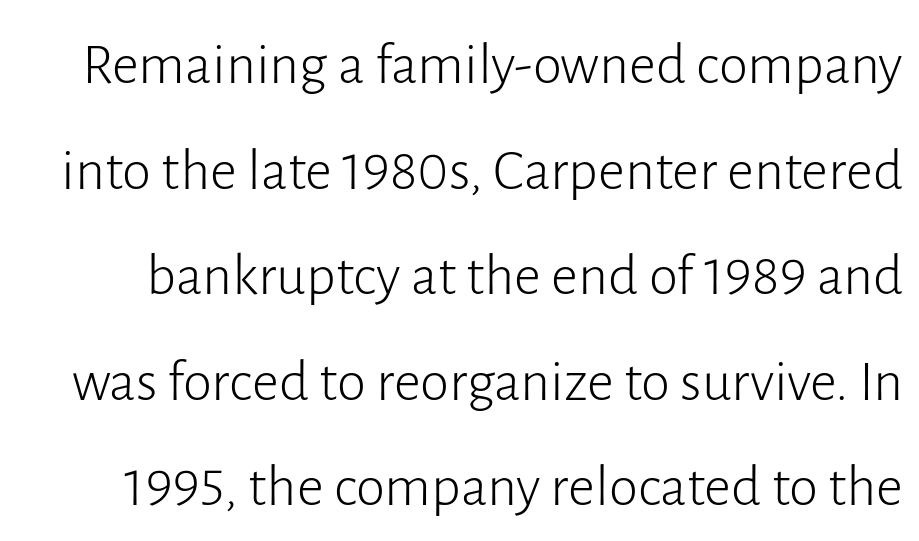
A typesetter would mark this as roman, not italic. Standard letterfit; no display-style spreading of the glyphs. Unlike a traditional serif, this face leaves its strokes unadorned. The strip under each line holds only bare page. Unbolded letterforms with no extra heft. The passage shown is typed in a proportional face where columns would drift.
